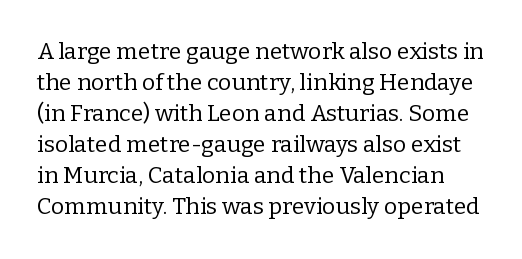
Stroke thickness stays within the range of a standard reading face or lighter. The passage shown stacks its lines at a standard gap. A typesetter would mark this as roman, not italic. The zone under the glyphs is completely vacant.
